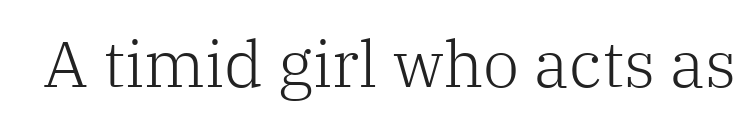
The letterforms sit at book weight or below. Quick note: underline off. Observe the ordinary spacing: letters are neighbours, not strangers. Small tapered or slab feet sit at the stroke ends, so this counts as serif. Here the designer chose a conventional face with non-uniform glyph widths.
